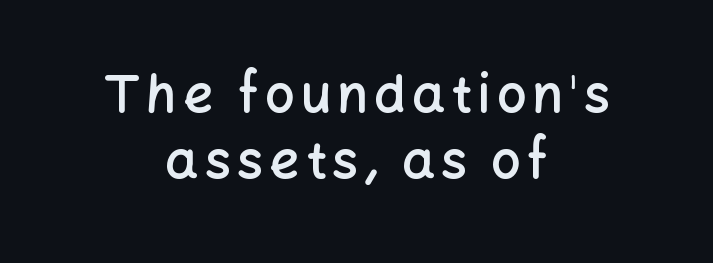
The image shows 52 px semibold sans-serif type, upright; set centered, normal line spacing (1.26x), not underlined; low stroke contrast and a medium x-height.
